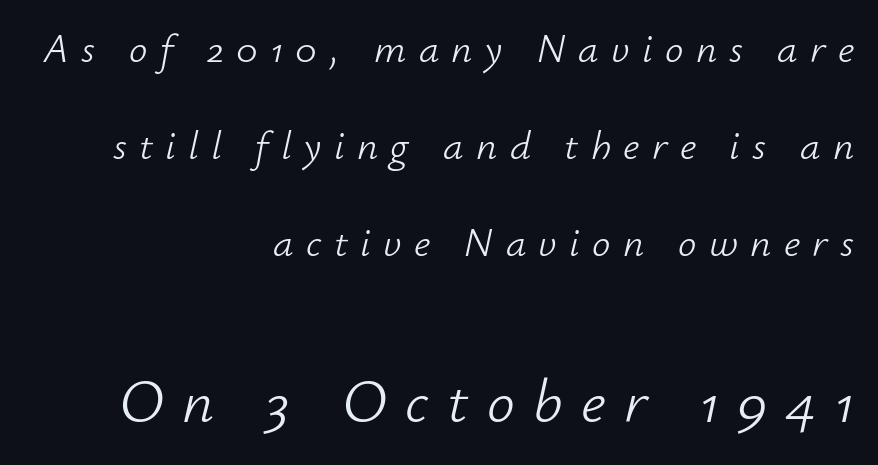
The image shows 62 px light type, italic (leaning right); set right-aligned, loose line spacing (2.37x), unusually wide letter spacing (+0.3 em), not underlined; the second (bottom) block is 1.51x larger; low stroke contrast and a small x-height.
